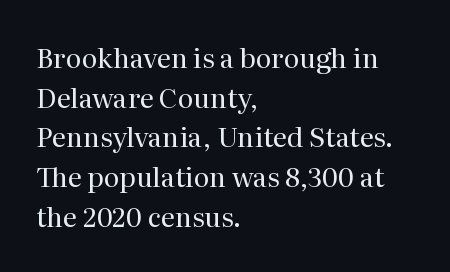
Q: Is the text bold? A: No.
Q: Is the text italic (slanted)? A: No, it is upright.
Q: Is the text underlined? A: No.
Q: How is the paragraph aligned? A: Left-aligned.
Q: Is the spacing between letters normal or unusually wide? A: Normal.
Q: Is the spacing between lines tight, normal or loose? A: Normal.
